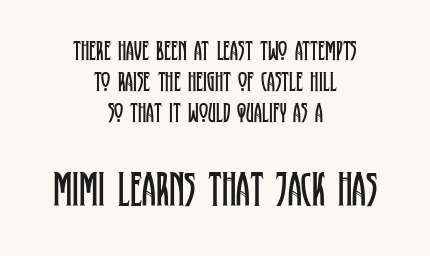
The image shows 49 px regular-weight, condensed serif type, upright; set centered, tight line spacing (1.1x), normal letter spacing, not underlined; the second (bottom) block is 1.75x larger; low stroke contrast and a large x-height.
